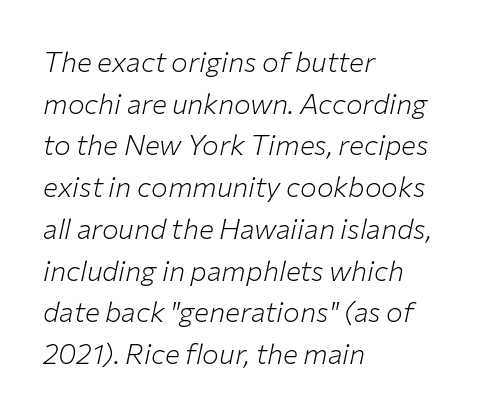
The image shows 28 px light type, italic (leaning right); set left-aligned, normal line spacing (1.49x), normal letter spacing, not underlined; low stroke contrast and a medium x-height.
